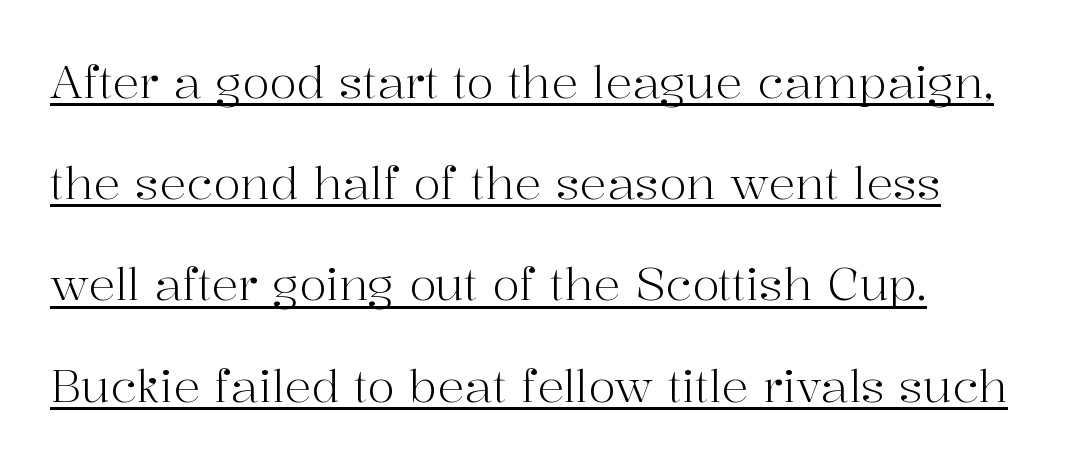
Q: Is the text bold? A: No.
Q: Is the text italic (slanted)? A: No, it is upright.
Q: Is the typeface a serif or a sans-serif typeface? A: Serif.
Q: Is the text underlined? A: Yes.
Q: How is the paragraph aligned? A: Left-aligned.
Q: Is the spacing between letters normal or unusually wide? A: Normal.
Q: Is the spacing between lines tight, normal or loose? A: Loose.
Q: Width (condensed, normal, or wide)? A: Normal.
Q: Stroke contrast? A: High.
Q: x-height? A: Medium.
Q: Monospaced? A: No.
